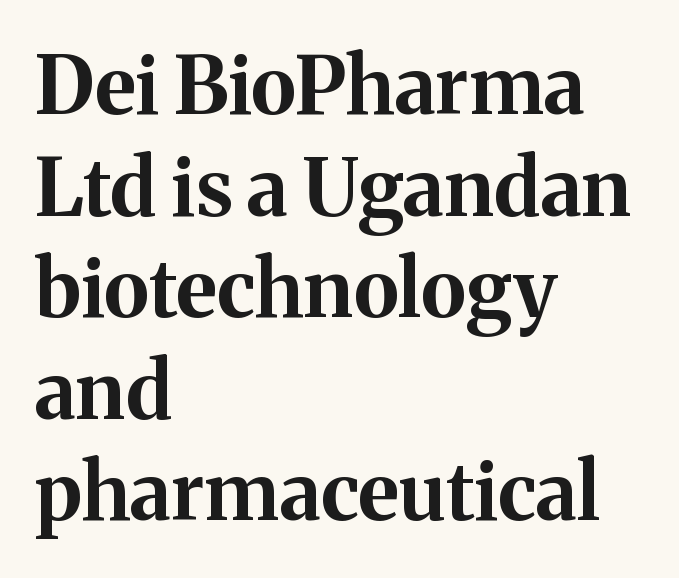
Q: Is the text bold? A: Yes.
Q: Is the text italic (slanted)? A: No, it is upright.
Q: Is the typeface a serif or a sans-serif typeface? A: Serif.
Q: Is the text underlined? A: No.
Q: How is the paragraph aligned? A: Left-aligned.
Q: Is the spacing between letters normal or unusually wide? A: Normal.
Q: Is the spacing between lines tight, normal or loose? A: Normal.
Q: Width (condensed, normal, or wide)? A: Normal.
Q: Stroke contrast? A: Medium.
Q: x-height? A: Medium.
Q: Monospaced? A: No.
